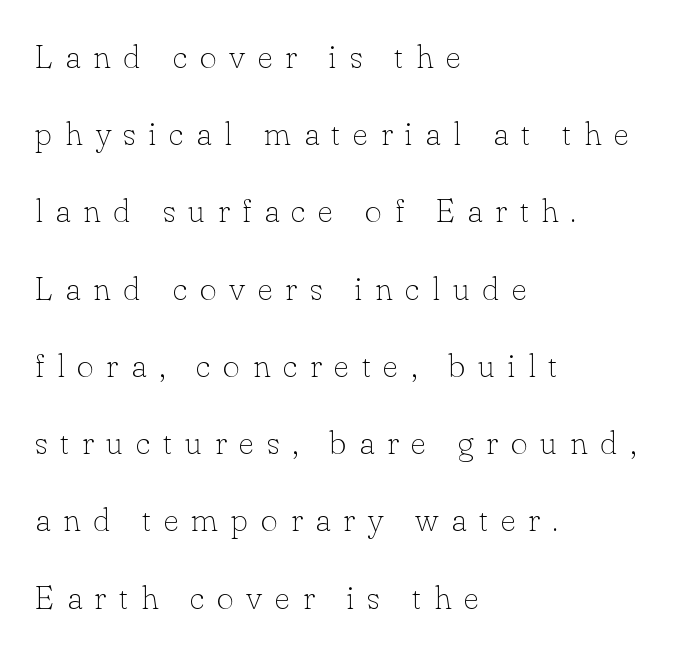
Q: Is the text bold? A: No.
Q: Is the text italic (slanted)? A: No, it is upright.
Q: Is the typeface a serif or a sans-serif typeface? A: Serif.
Q: Is the text underlined? A: No.
Q: How is the paragraph aligned? A: Left-aligned.
Q: Is the spacing between letters normal or unusually wide? A: Unusually wide.
Q: Is the spacing between lines tight, normal or loose? A: Loose.
Q: Width (condensed, normal, or wide)? A: Normal.
Q: Stroke contrast? A: Low.
Q: x-height? A: Small.
Q: Monospaced? A: No.
